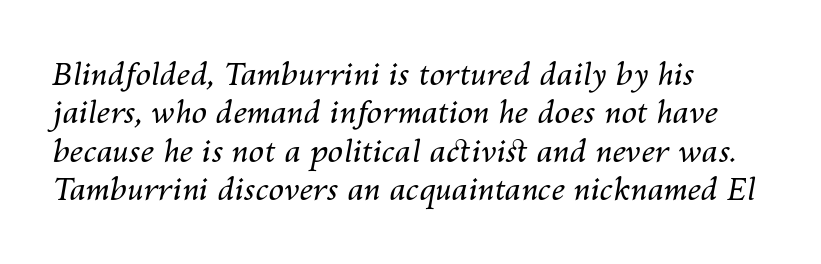
Q: Is the text bold? A: No.
Q: Is the text italic (slanted)? A: Yes, it leans right by about 10 degrees.
Q: Is the text underlined? A: No.
Q: How is the paragraph aligned? A: Left-aligned.
Q: Is the spacing between letters normal or unusually wide? A: Normal.
Q: Width (condensed, normal, or wide)? A: Normal.
Q: Stroke contrast? A: Medium.
Q: x-height? A: Medium.
Q: Monospaced? A: No.
